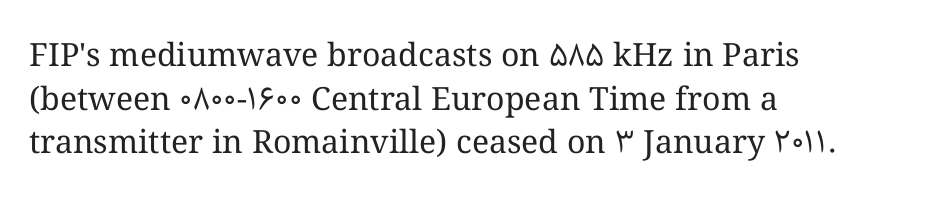
Each letter keeps its own natural width here, so spacing adapts to shape. The font's upright variant was chosen for this text. The compositor pushed each line to the left boundary. The letters look calm and open, with moderate or lighter stems. You could call the tracking neutral — neither tight nor loose.
